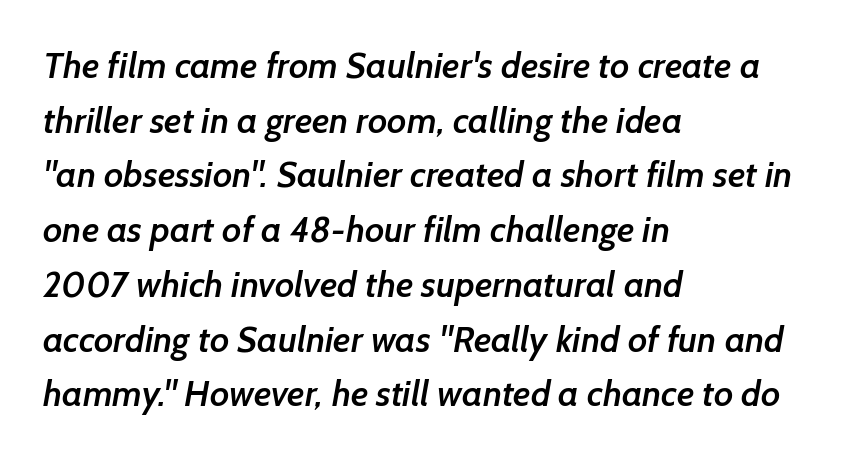
{"serif": "no", "bold": "semi", "weight": "semibold", "width": "normal", "stroke_contrast": "low", "x_height": "medium", "monospaced": "no", "underline": "no", "align": "left", "line_spacing": "normal", "line_spacing_ratio": 1.52, "letter_spacing": "normal", "letter_spacing_em": 0.0, "glyph_px": 36}
